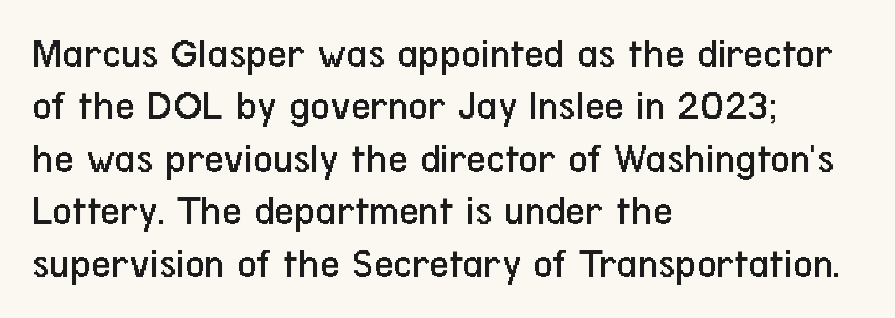
{"serif": "no", "italic": "no", "bold": "no", "weight": "regular", "width": "condensed", "stroke_contrast": "low", "x_height": "medium", "monospaced": "no", "underline": "no", "align": "left", "line_spacing_ratio": 1.22, "letter_spacing": "normal", "letter_spacing_em": 0.0, "glyph_px": 43}
